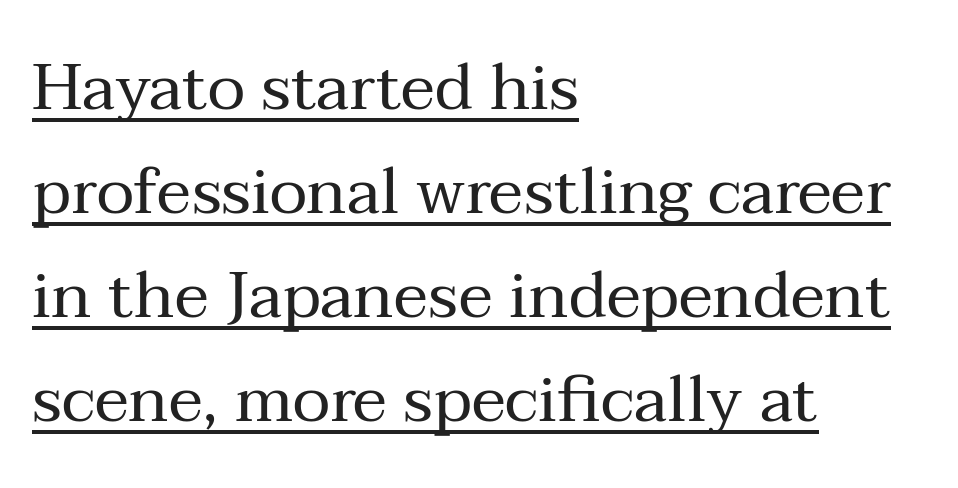
Q: Is the text bold? A: No.
Q: Is the text italic (slanted)? A: No, it is upright.
Q: Is the typeface a serif or a sans-serif typeface? A: Serif.
Q: Is the text underlined? A: Yes.
Q: How is the paragraph aligned? A: Left-aligned.
Q: Is the spacing between letters normal or unusually wide? A: Normal.
Q: Is the spacing between lines tight, normal or loose? A: Normal.
Q: Width (condensed, normal, or wide)? A: Normal.
Q: Stroke contrast? A: Medium.
Q: x-height? A: Medium.
Q: Monospaced? A: No.
